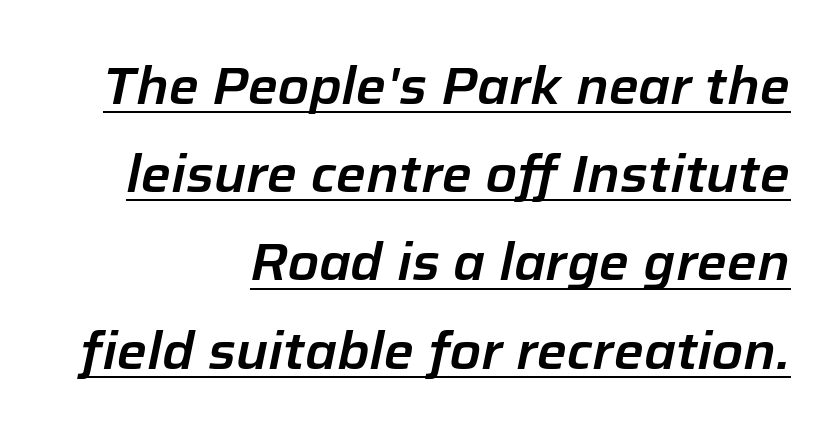
Emphasis is given by a line drawn under the lettering. This is oblique type, the kind used for emphasis or titles. The passage shown is typed in a proportional face where columns would drift. The letterforms sit shoulder to shoulder at normal distance. A student would call this right alignment; a typographer would say flush right, rag left.
